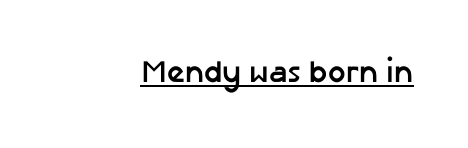
The image shows 31 px semibold sans-serif type, upright; set normal letter spacing, underlined; low stroke contrast and a medium x-height.
